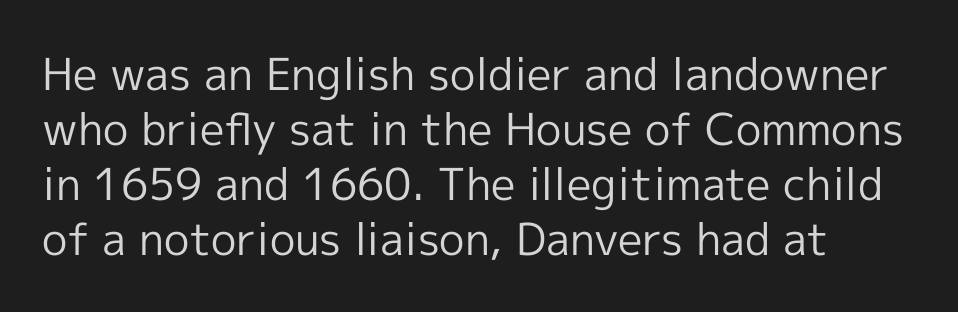
The image shows 44 px regular-weight sans-serif type, upright; set normal line spacing (1.25x), normal letter spacing, not underlined; a medium x-height.
